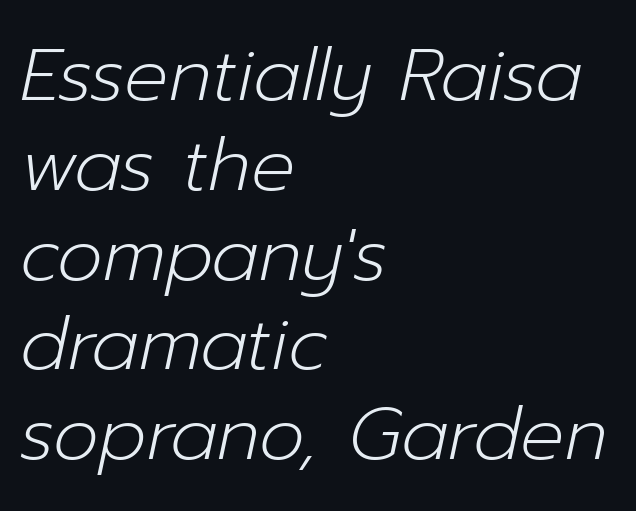
{"italic": "yes", "lean": "right", "slant_degrees": 12, "bold": "no", "weight": "light", "width": "normal", "stroke_contrast": "low", "x_height": "medium", "monospaced": "no", "underline": "no", "align": "left", "line_spacing_ratio": 1.23, "letter_spacing": "normal", "letter_spacing_em": 0.0, "glyph_px": 73}
